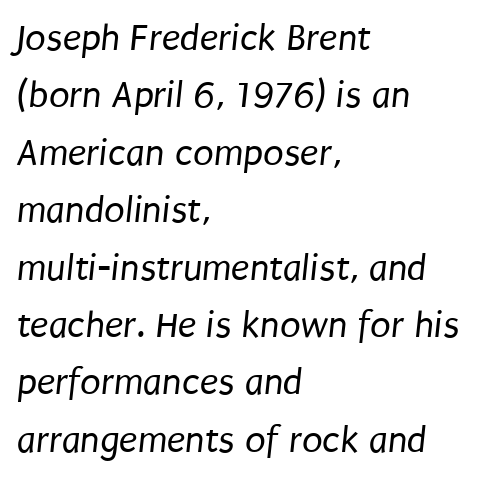
Horizontal alignment here is leftward, the default for most running prose. The cut favours lightness, reaching ordinary text weight at its darkest. No feet cap the strokes, marking this as sans-serif type. The gaps between neighbouring characters are ordinary and unremarkable. A typesetter would call this proportional, since set widths differ per character. Regarding leading, the lines here are spaced in the standard way.
